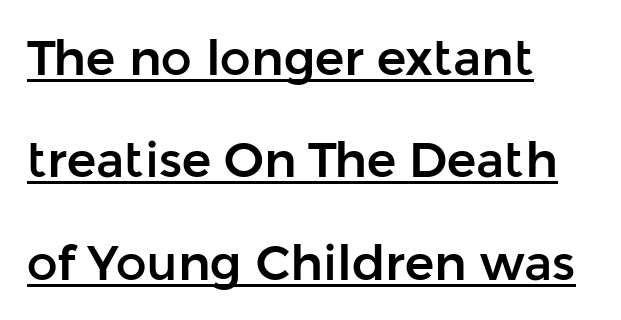
Q: Is the text italic (slanted)? A: No, it is upright.
Q: Is the typeface a serif or a sans-serif typeface? A: Sans-serif.
Q: Is the text underlined? A: Yes.
Q: How is the paragraph aligned? A: Left-aligned.
Q: Is the spacing between letters normal or unusually wide? A: Normal.
Q: Is the spacing between lines tight, normal or loose? A: Loose.
Q: Width (condensed, normal, or wide)? A: Normal.
Q: Stroke contrast? A: Low.
Q: x-height? A: Medium.
Q: Monospaced? A: No.
